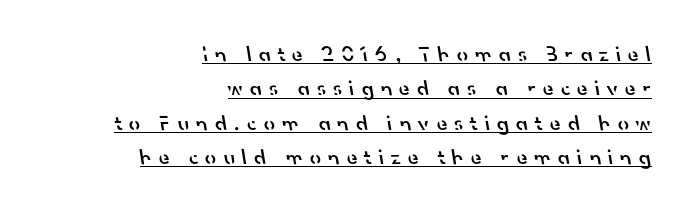
{"bold": "semi", "underline": "yes", "align": "right", "line_spacing": "normal", "line_spacing_ratio": 1.56, "letter_spacing": "wide", "letter_spacing_em": 0.32, "glyph_px": 22}
